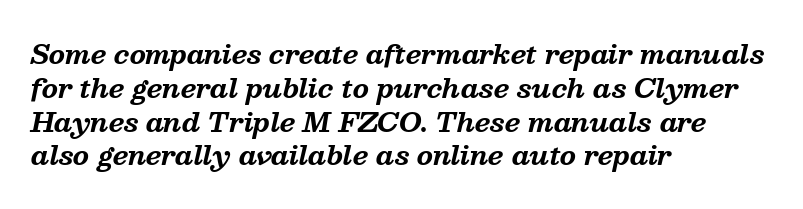
The image shows 26 px bold type, italic (leaning right); set left-aligned, normal line spacing (1.3x), normal letter spacing, not underlined.
